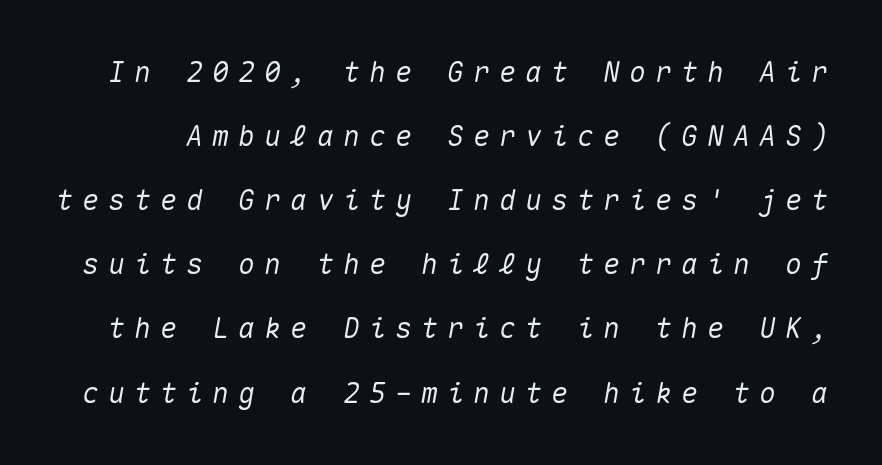
Q: Is the text italic (slanted)? A: Yes, it leans right by about 10 degrees.
Q: Is the text underlined? A: No.
Q: Is the spacing between letters normal or unusually wide? A: Unusually wide.
Q: Is the spacing between lines tight, normal or loose? A: Loose.
Q: Width (condensed, normal, or wide)? A: Normal.
Q: Stroke contrast? A: Medium.
Q: x-height? A: Medium.
Q: Monospaced? A: Yes.
